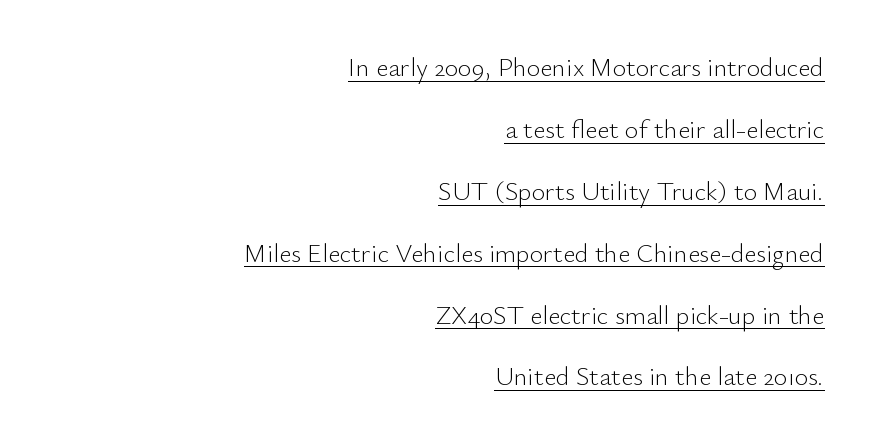
The image shows 26 px text type, upright; set right-aligned, loose line spacing (2.38x), normal letter spacing, underlined.
